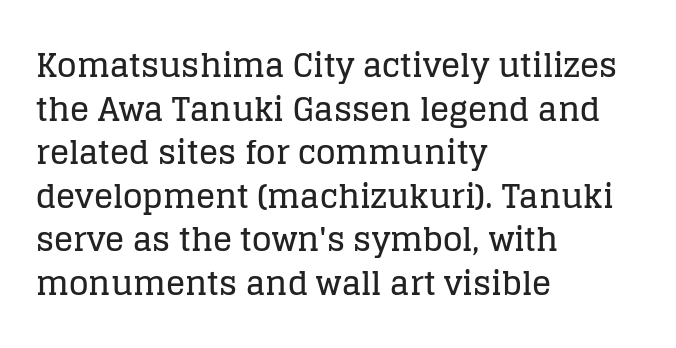
Compared with typical body copy, the letter spacing here is the same. Does the type have serifs? Yes, each stem ends in a small foot. The area under the type is left untouched. How would I describe the line gaps? Plain and ordinary. Do the letters lean? They stand straight.
